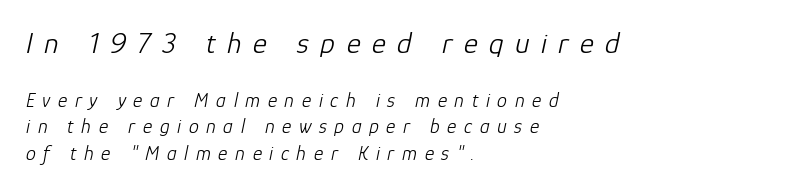
{"italic": "yes", "lean": "right", "slant_degrees": 12, "bold": "no", "weight": "light", "width": "normal", "stroke_contrast": "low", "x_height": "medium", "monospaced": "no", "underline": "no", "align": "left", "line_spacing": "normal", "line_spacing_ratio": 1.31, "letter_spacing": "wide", "letter_spacing_em": 0.38, "larger_block": "first", "size_ratio": 1.5, "glyph_px": 30}
